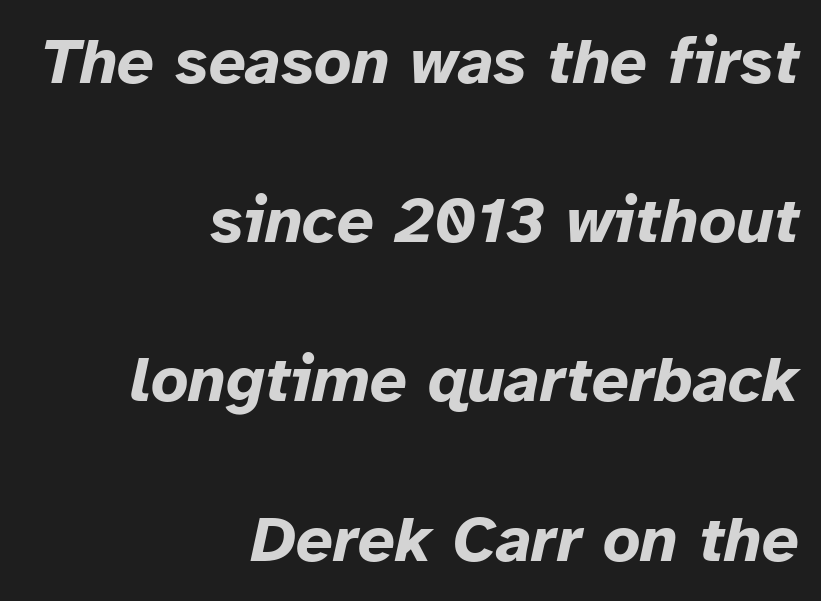
{"italic": "yes", "lean": "right", "slant_degrees": 12, "bold": "yes", "weight": "bold", "width": "normal", "stroke_contrast": "low", "x_height": "medium", "monospaced": "no", "underline": "no", "align": "right", "line_spacing": "loose", "line_spacing_ratio": 2.45, "letter_spacing": "normal", "letter_spacing_em": 0.0, "glyph_px": 65}
